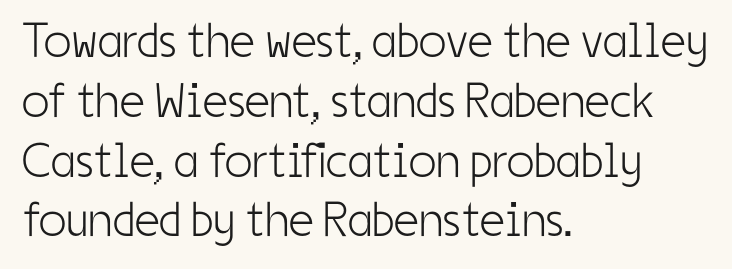
The image shows 49 px light, condensed sans-serif type, upright; set left-aligned, line spacing 1.22x, normal letter spacing, not underlined; low stroke contrast and a medium x-height.
